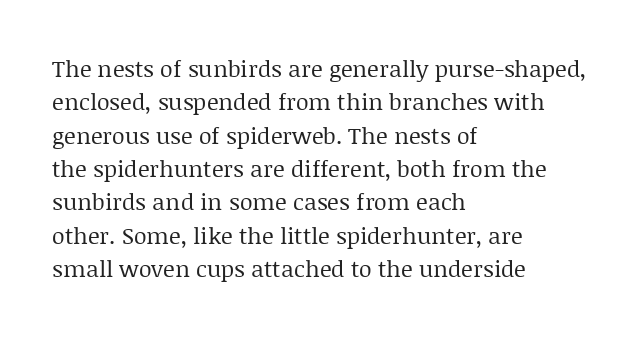
How would I describe the line gaps? Plain and ordinary. Just letters on the line, the space beneath them empty. Alignment: flush left. In terms of posture, this sample is upright.
